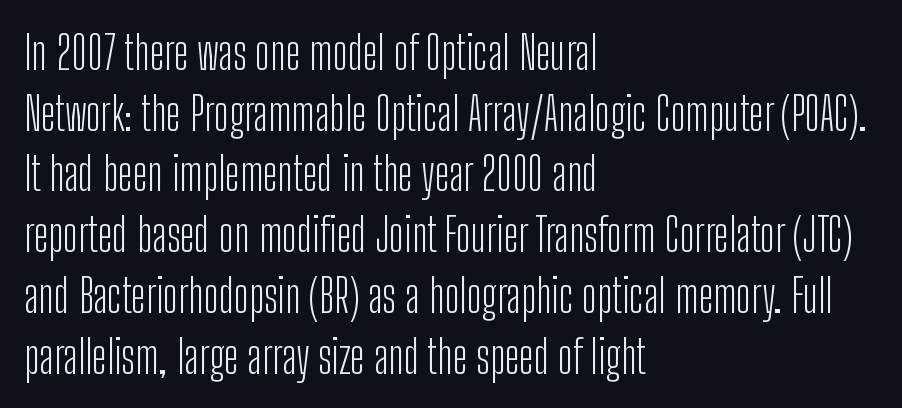
{"serif": "no", "italic": "no", "bold": "no", "weight": "light", "width": "condensed", "stroke_contrast": "low", "x_height": "medium", "monospaced": "no", "underline": "no", "align": "left", "line_spacing": "normal", "line_spacing_ratio": 1.32, "letter_spacing": "normal", "letter_spacing_em": 0.0, "glyph_px": 46}
